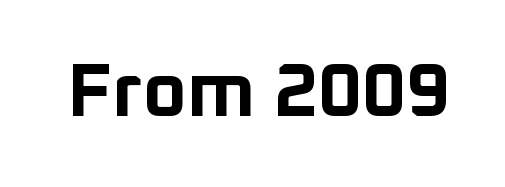
Honestly, there is no underline to notice here at all. You could not count columns in this text — the font is proportionally spaced. The typography opts for an upright posture over an oblique one. A full-strength bold gives these letters their thick strokes.
